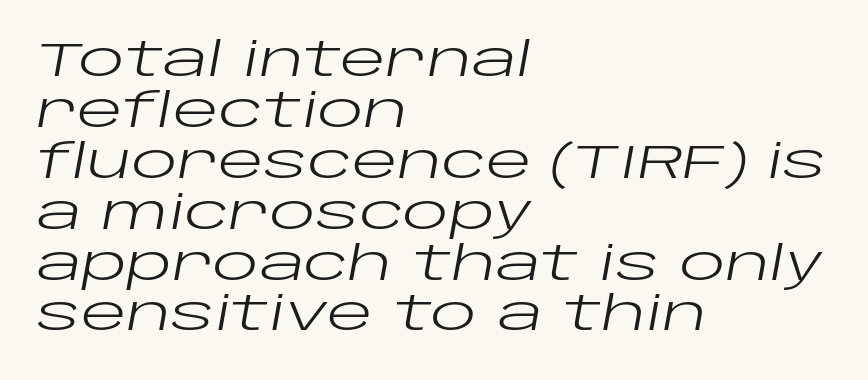
The letters advance in unequal steps, a hallmark of proportional type. The specimen reads as italic at a glance. Baseline-to-baseline distance is barely more than the letter height. Descenders hang freely into open space. No heavy texture on the line: the type isn't bold. Look at the tracking — it's just the regular setting, nothing added.
